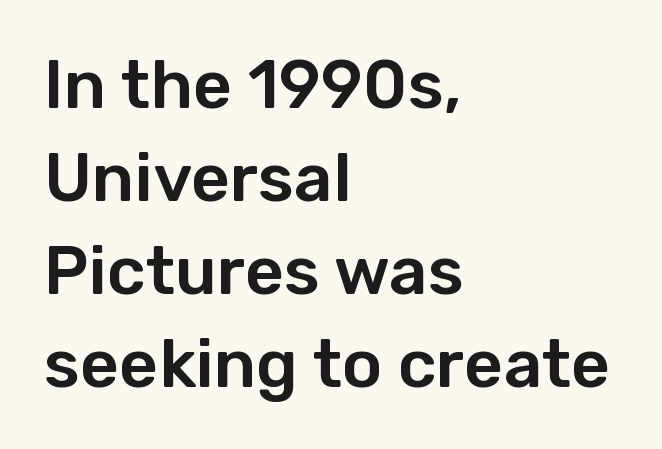
Q: Is the text italic (slanted)? A: No, it is upright.
Q: Is the typeface a serif or a sans-serif typeface? A: Sans-serif.
Q: Is the text underlined? A: No.
Q: How is the paragraph aligned? A: Left-aligned.
Q: Is the spacing between letters normal or unusually wide? A: Normal.
Q: Is the spacing between lines tight, normal or loose? A: Normal.
Q: Width (condensed, normal, or wide)? A: Normal.
Q: Stroke contrast? A: Low.
Q: x-height? A: Medium.
Q: Monospaced? A: No.
